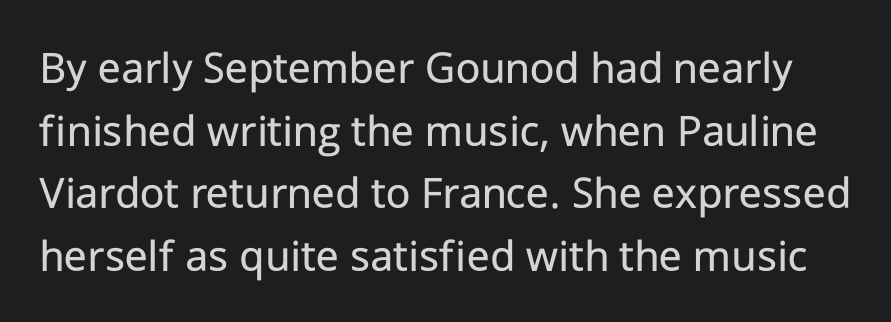
{"serif": "no", "italic": "no", "bold": "no", "weight": "regular", "width": "normal", "stroke_contrast": "low", "x_height": "medium", "monospaced": "no", "underline": "no", "line_spacing": "normal", "line_spacing_ratio": 1.33, "letter_spacing": "normal", "letter_spacing_em": 0.0, "glyph_px": 47}
